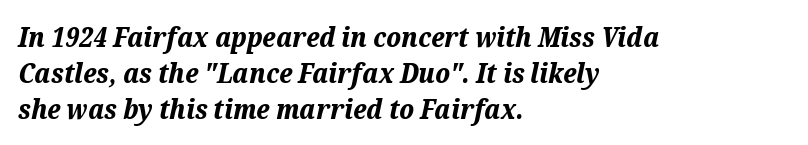
Compared with an ordinary text face, these strokes are far heavier — a full bold. You can tell it's italic because the verticals aren't actually vertical. Letter spacing: default. Descender tails drop into unmarked territory. The compositor pushed each line to the left boundary. Compared with typical paragraphs, the rows here are spaced about the same.
